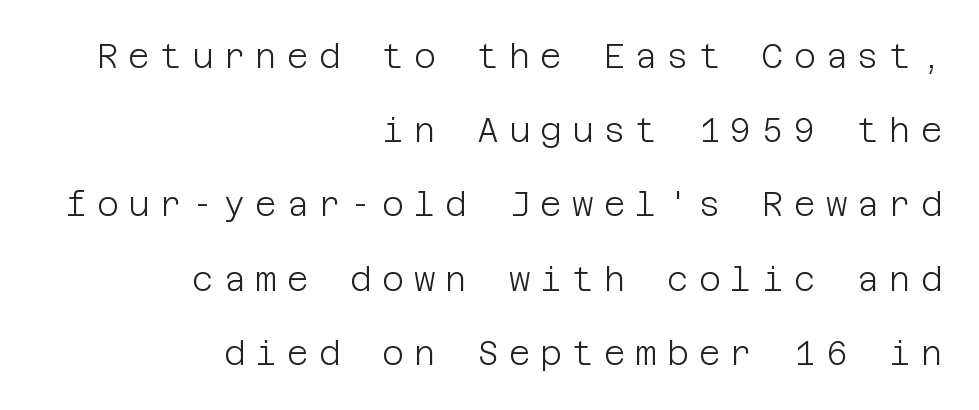
Q: Is the text bold? A: No.
Q: Is the text italic (slanted)? A: No, it is upright.
Q: Is the typeface a serif or a sans-serif typeface? A: Sans-serif.
Q: Is the text underlined? A: No.
Q: How is the paragraph aligned? A: Right-aligned.
Q: Is the spacing between letters normal or unusually wide? A: Unusually wide.
Q: Is the spacing between lines tight, normal or loose? A: Loose.
Q: Width (condensed, normal, or wide)? A: Normal.
Q: Stroke contrast? A: Low.
Q: x-height? A: Large.
